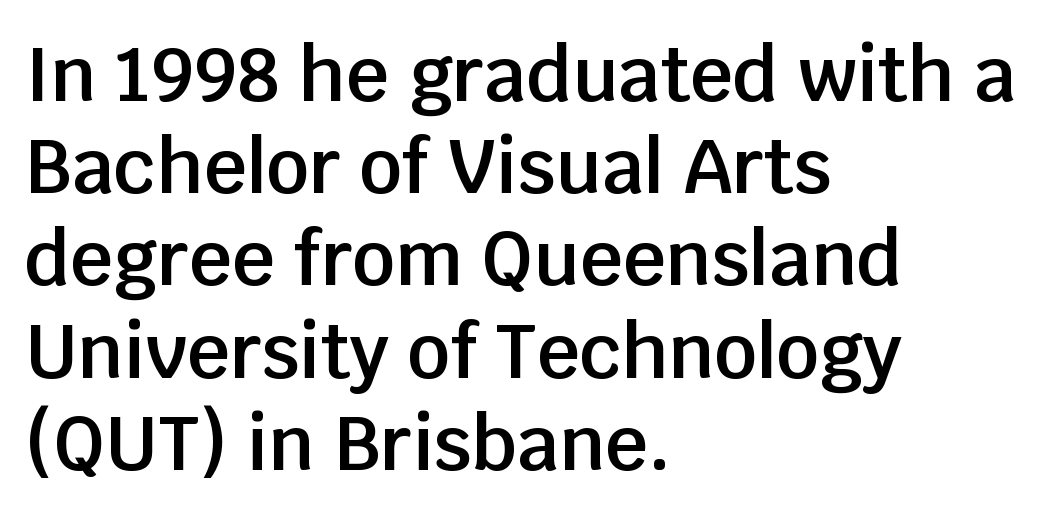
Q: Is the text bold? A: Semi-bold.
Q: Is the text italic (slanted)? A: No, it is upright.
Q: Is the typeface a serif or a sans-serif typeface? A: Sans-serif.
Q: Is the text underlined? A: No.
Q: How is the paragraph aligned? A: Left-aligned.
Q: Is the spacing between letters normal or unusually wide? A: Normal.
Q: Width (condensed, normal, or wide)? A: Normal.
Q: Stroke contrast? A: Low.
Q: x-height? A: Large.
Q: Monospaced? A: No.
